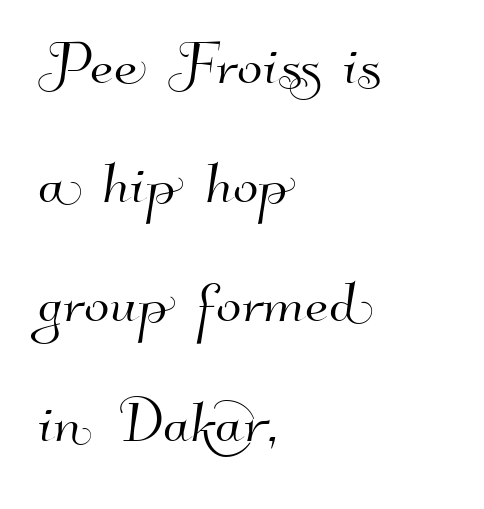
{"serif": "no", "width": "normal", "stroke_contrast": "high", "x_height": "small", "monospaced": "no", "underline": "no", "align": "left", "line_spacing": "normal", "line_spacing_ratio": 1.59, "letter_spacing": "normal", "letter_spacing_em": 0.0, "glyph_px": 75}
